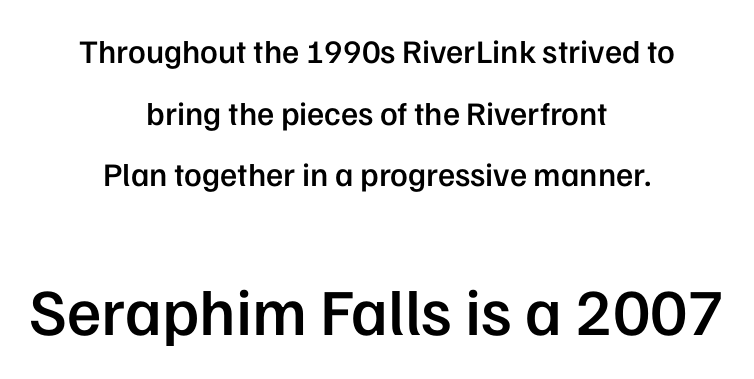
{"serif": "no", "italic": "no", "bold": "semi", "weight": "semibold", "width": "normal", "stroke_contrast": "low", "x_height": "medium", "monospaced": "no", "underline": "no", "align": "center", "line_spacing_ratio": 1.87, "letter_spacing": "normal", "letter_spacing_em": 0.0, "larger_block": "second", "size_ratio": 2.0, "glyph_px": 66}
